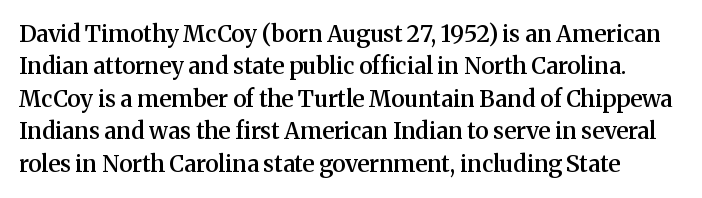
Q: Is the text bold? A: Semi-bold.
Q: Is the text italic (slanted)? A: No, it is upright.
Q: Is the text underlined? A: No.
Q: Is the spacing between letters normal or unusually wide? A: Normal.
Q: Is the spacing between lines tight, normal or loose? A: Normal.
